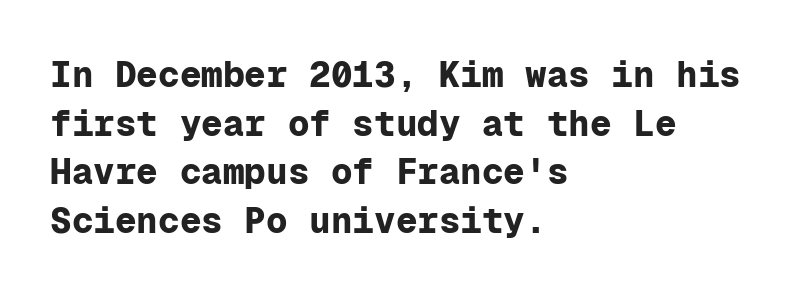
Check where the strokes stop: nothing finishes them off — pure sans. Each word holds together tightly as a unit, with standard inter-letter gaps. Characters remain perfectly vertical along every line. Interline gaps are of average width in this sample.
